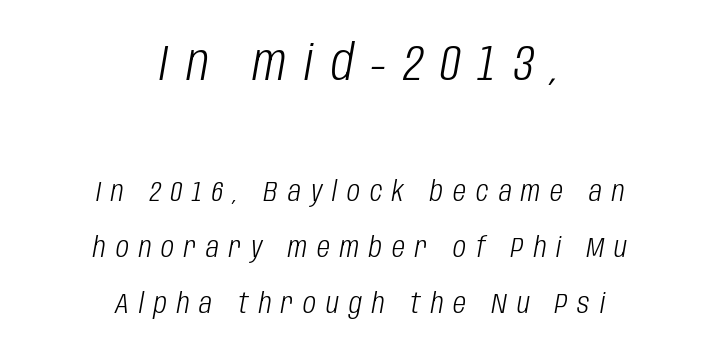
{"italic": "yes", "lean": "right", "slant_degrees": 10, "bold": "no", "weight": "light", "width": "condensed", "stroke_contrast": "low", "x_height": "large", "monospaced": "no", "underline": "no", "align": "center", "line_spacing": "loose", "line_spacing_ratio": 2.0, "letter_spacing": "wide", "letter_spacing_em": 0.36, "larger_block": "first", "size_ratio": 1.75, "glyph_px": 49}
